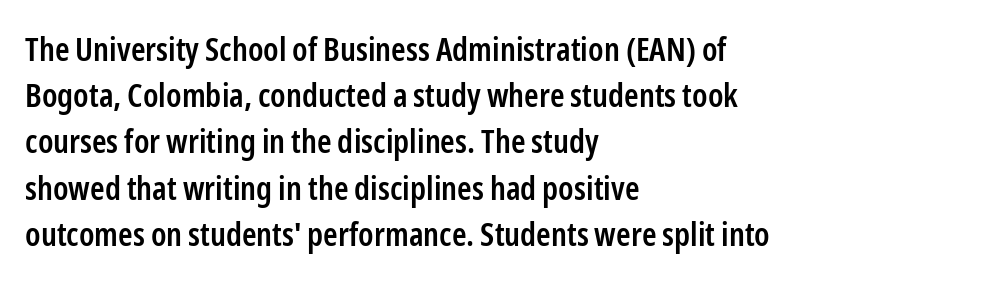
The image shows 33 px semibold, condensed sans-serif type, upright; set left-aligned, normal line spacing (1.4x), normal letter spacing, not underlined; low stroke contrast and a medium x-height.
